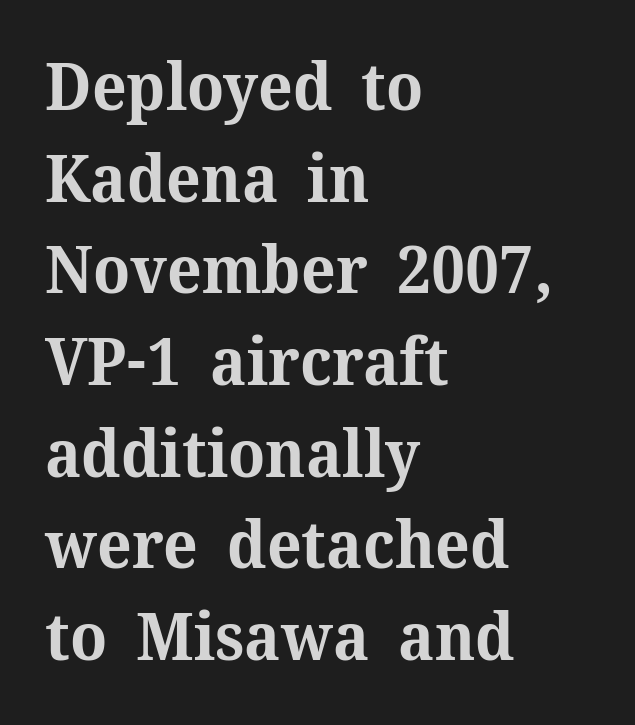
{"serif": "yes", "italic": "no", "bold": "yes", "weight": "bold", "width": "normal", "stroke_contrast": "medium", "x_height": "medium", "monospaced": "no", "underline": "no", "align": "left", "line_spacing": "normal", "line_spacing_ratio": 1.41, "letter_spacing": "normal", "letter_spacing_em": 0.0, "glyph_px": 65}
